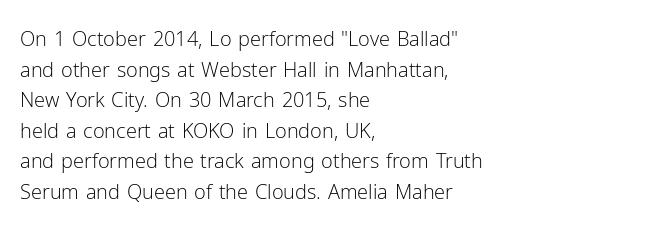
Q: Is the text bold? A: No.
Q: Is the text italic (slanted)? A: No, it is upright.
Q: Is the text underlined? A: No.
Q: How is the paragraph aligned? A: Left-aligned.
Q: Is the spacing between letters normal or unusually wide? A: Normal.
Q: Is the spacing between lines tight, normal or loose? A: Normal.
